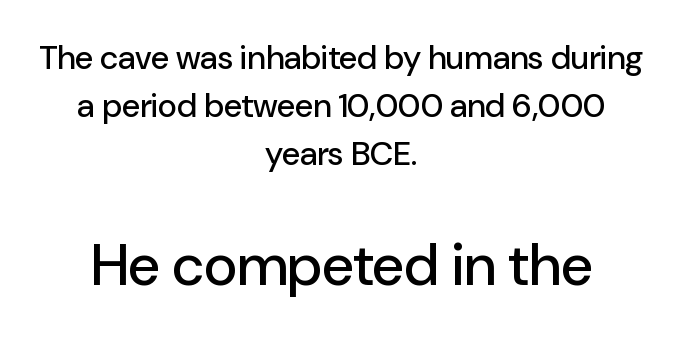
The image shows 58 px sans-serif type, upright; set centered, normal line spacing (1.46x), normal letter spacing, not underlined; the second (bottom) block is 1.76x larger; low stroke contrast and a medium x-height.
